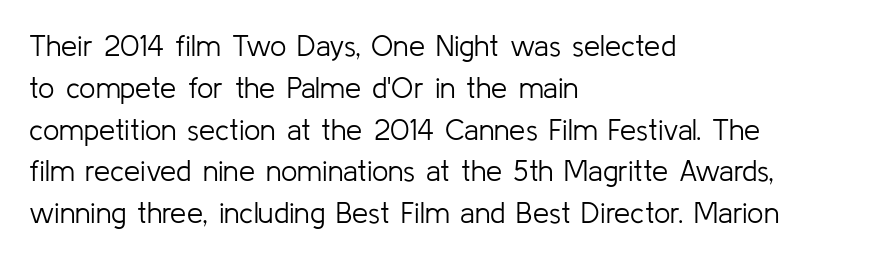
Tall strokes in this sample are plumb rather than angled. No feet cap the strokes, marking this as sans-serif type. Glance below the letters and you will spot only blank space. Every row of glyphs begins at an identical x-position on the left. The face used here is proportionally spaced, like ordinary book or web type. The letters sit at their default tracking, neither squeezed nor spread.
